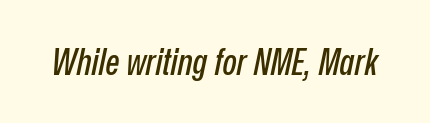
This sample uses plain, unmodified letter spacing. Words float on clear page, feet unadorned. The rendering uses natural spacing where letterforms have individual widths. The text carries the slant typical of an italic or oblique font.
